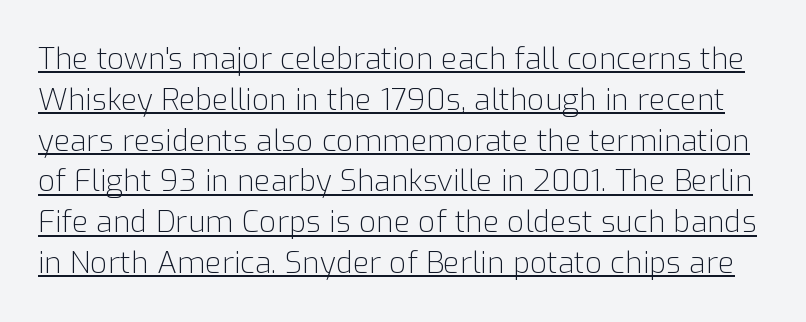
{"serif": "no", "italic": "no", "bold": "no", "weight": "light", "width": "normal", "stroke_contrast": "low", "x_height": "medium", "monospaced": "no", "underline": "yes", "line_spacing": "normal", "line_spacing_ratio": 1.36, "letter_spacing": "normal", "letter_spacing_em": 0.0, "glyph_px": 30}
